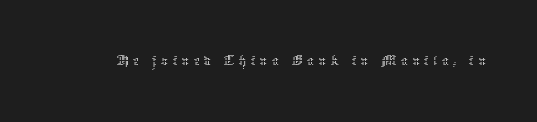
The image shows 34 px thin type, upright; set not underlined; low stroke contrast and a medium x-height.
